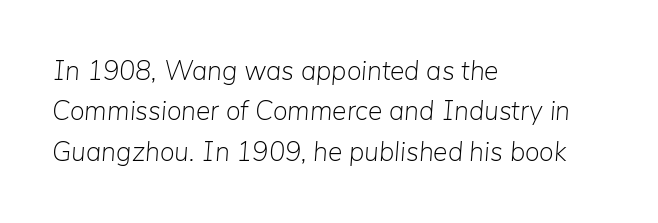
Q: Is the text bold? A: No.
Q: Is the text italic (slanted)? A: Yes, it leans right by about 5 degrees.
Q: Is the text underlined? A: No.
Q: How is the paragraph aligned? A: Left-aligned.
Q: Is the spacing between letters normal or unusually wide? A: Normal.
Q: Is the spacing between lines tight, normal or loose? A: Normal.
